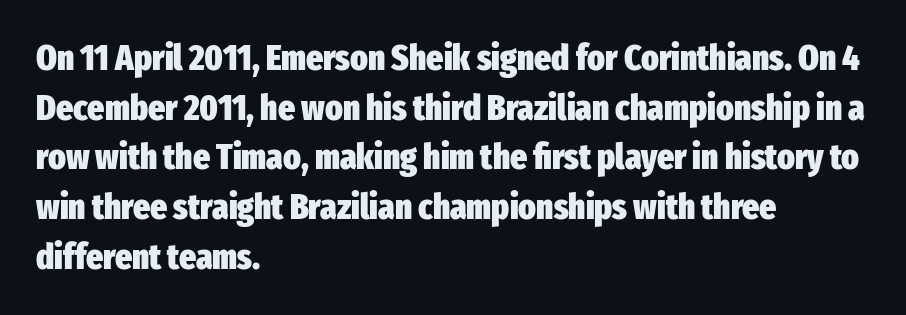
{"serif": "no", "italic": "no", "bold": "yes", "weight": "heavy", "width": "condensed", "stroke_contrast": "low", "x_height": "medium", "monospaced": "no", "underline": "no", "align": "left", "line_spacing": "normal", "line_spacing_ratio": 1.38, "letter_spacing": "normal", "letter_spacing_em": 0.0, "glyph_px": 36}
